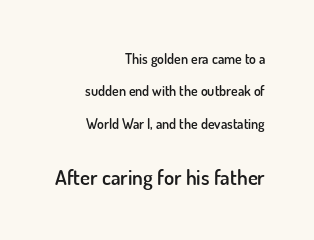
The image shows 21 px text type, upright; set right-aligned, loose line spacing (2.32x), normal letter spacing, not underlined; the second (bottom) block is 1.5x larger.
